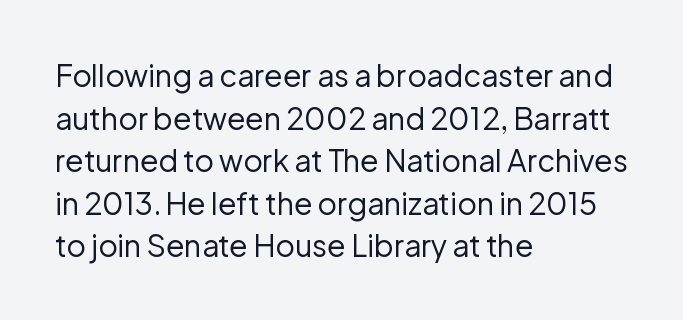
{"serif": "no", "italic": "no", "bold": "no", "weight": "regular", "width": "normal", "stroke_contrast": "low", "x_height": "medium", "monospaced": "no", "underline": "no", "align": "left", "line_spacing": "normal", "line_spacing_ratio": 1.42, "letter_spacing": "normal", "letter_spacing_em": 0.0, "glyph_px": 30}
